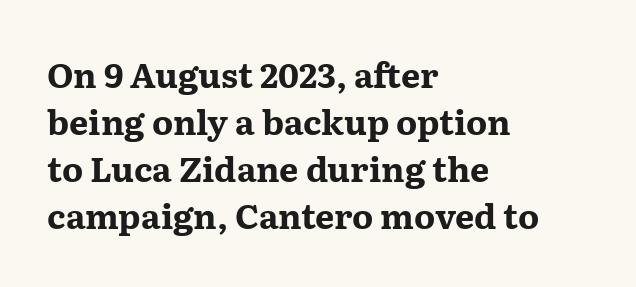
Q: Is the text bold? A: Yes.
Q: Is the text italic (slanted)? A: No, it is upright.
Q: Is the typeface a serif or a sans-serif typeface? A: Serif.
Q: Is the text underlined? A: No.
Q: How is the paragraph aligned? A: Left-aligned.
Q: Is the spacing between letters normal or unusually wide? A: Normal.
Q: Is the spacing between lines tight, normal or loose? A: Normal.
Q: Width (condensed, normal, or wide)? A: Wide.
Q: Stroke contrast? A: Medium.
Q: x-height? A: Medium.
Q: Monospaced? A: No.
